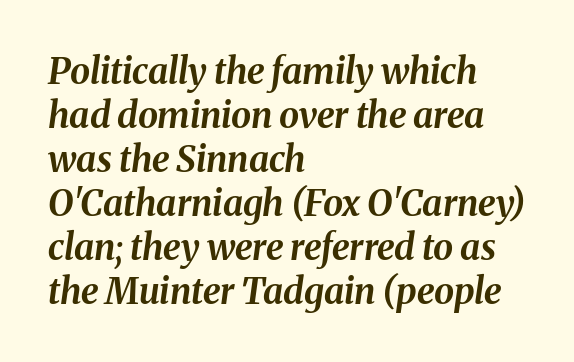
Compared with ordinary roman type, these characters are visibly tilted. Do the characters align in a grid? No, the font is proportional. In CSS terms this would be text-align: left. The strokes are fattened all the way to bold.
